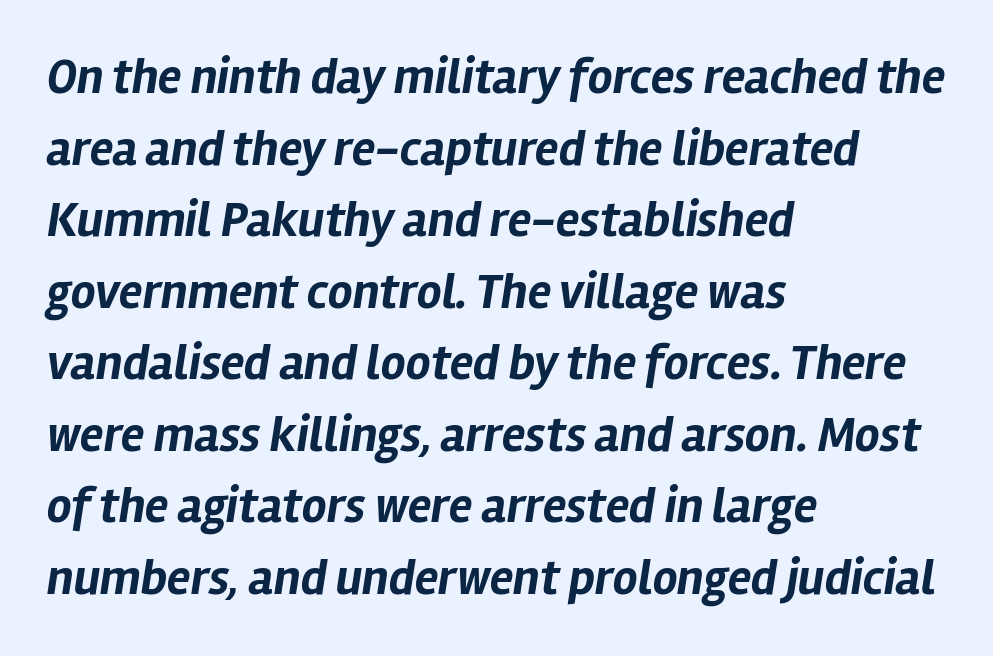
This block has exactly the height ordinary leading produces. Is the type slanted? Yes — the strokes lean at a clear angle. A bare baseline throughout the passage. Each line starts at the same left margin while the right side varies. Its strokes are broad and dark, the hallmark of bold type.
